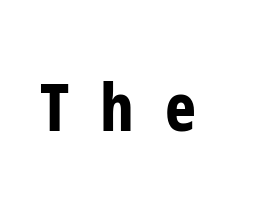
How heavy is the stroke? Heavy — this is a bold. Does the lettering tilt? It doesn't — this is upright. The face used here is a sans, in the tradition of grotesques and geometrics. A bare baseline throughout the passage. The type is letterspaced generously, with wide tracking. Proportional: the letters do not fall into vertical columns.
